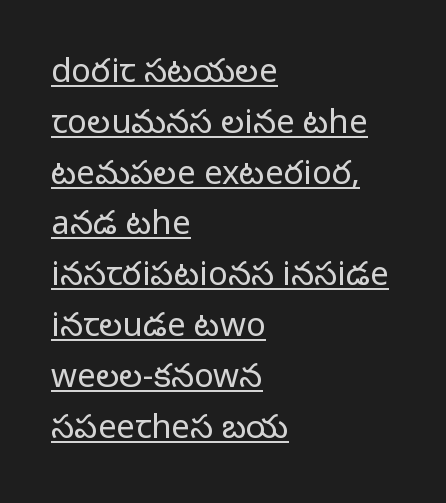
{"serif": "no", "italic": "no", "bold": "no", "weight": "regular", "width": "normal", "stroke_contrast": "low", "x_height": "medium", "monospaced": "no", "underline": "yes", "align": "left", "line_spacing": "normal", "line_spacing_ratio": 1.54, "letter_spacing": "normal", "letter_spacing_em": 0.0, "glyph_px": 33}
